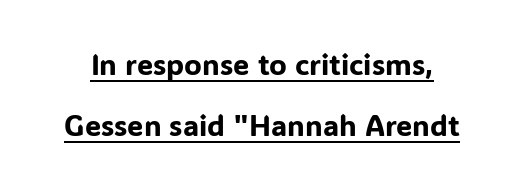
The image shows 29 px sans-serif type, upright; set loose line spacing (2.11x), normal letter spacing, underlined; low stroke contrast and a medium x-height.
